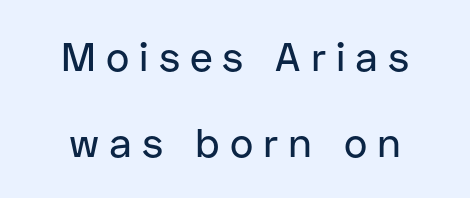
A clean baseline with only descenders dipping below it. Whoever set this chose breathing room over compactness in the vertical rhythm. Posture: vertical. The face used here is rendered with a markedly widened letterfit.
